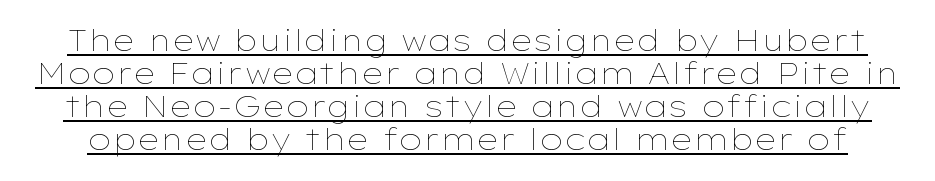
Q: Is the text bold? A: No.
Q: Is the text italic (slanted)? A: No, it is upright.
Q: Is the text underlined? A: Yes.
Q: Is the spacing between letters normal or unusually wide? A: Normal.
Q: Is the spacing between lines tight, normal or loose? A: Tight.
Q: Width (condensed, normal, or wide)? A: Wide.
Q: Stroke contrast? A: Low.
Q: x-height? A: Medium.
Q: Monospaced? A: No.
